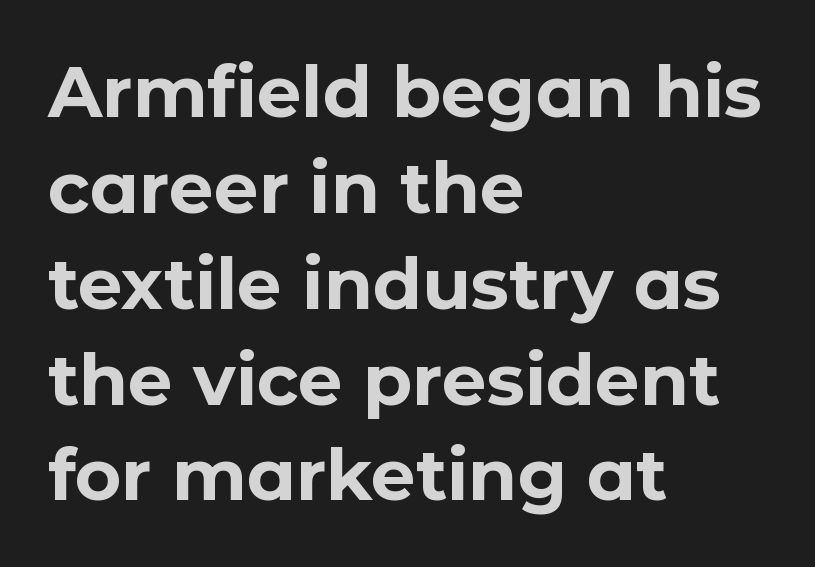
Q: Is the text bold? A: Yes.
Q: Is the text italic (slanted)? A: No, it is upright.
Q: Is the typeface a serif or a sans-serif typeface? A: Sans-serif.
Q: Is the text underlined? A: No.
Q: How is the paragraph aligned? A: Left-aligned.
Q: Is the spacing between letters normal or unusually wide? A: Normal.
Q: Is the spacing between lines tight, normal or loose? A: Normal.
Q: Width (condensed, normal, or wide)? A: Normal.
Q: Stroke contrast? A: Low.
Q: x-height? A: Medium.
Q: Monospaced? A: No.
